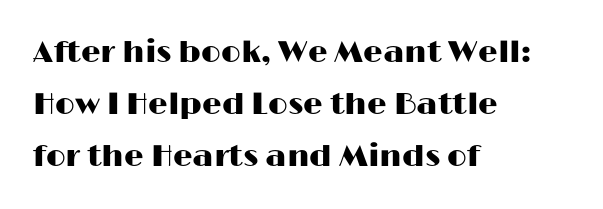
Classification — sans serif. How would I describe the line gaps? Plain and ordinary. Check the space under the baseline: it is left empty. Ascenders rise straight up at ninety degrees. Tracking here is standard; glyphs follow each other at the usual distance.
